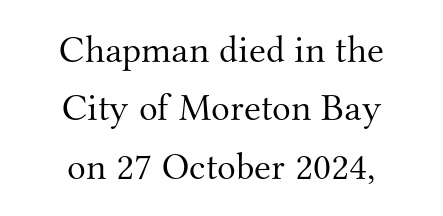
Q: Is the text bold? A: No.
Q: Is the text italic (slanted)? A: No, it is upright.
Q: Is the typeface a serif or a sans-serif typeface? A: Serif.
Q: Is the text underlined? A: No.
Q: How is the paragraph aligned? A: Centered.
Q: Is the spacing between letters normal or unusually wide? A: Normal.
Q: Is the spacing between lines tight, normal or loose? A: Normal.
Q: Width (condensed, normal, or wide)? A: Normal.
Q: Stroke contrast? A: Medium.
Q: x-height? A: Small.
Q: Monospaced? A: No.
